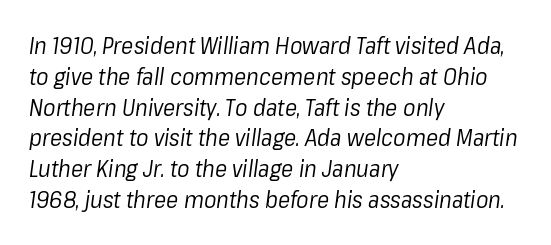
{"italic": "yes", "lean": "right", "slant_degrees": 8, "bold": "no", "underline": "no", "align": "left", "line_spacing": "normal", "line_spacing_ratio": 1.34, "letter_spacing": "normal", "letter_spacing_em": 0.0, "glyph_px": 23}
